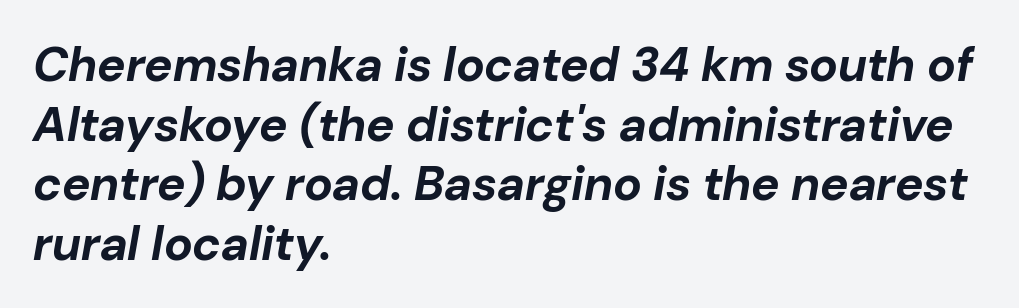
The image shows 48 px bold type, italic (leaning right); set left-aligned, line spacing 1.24x, normal letter spacing, not underlined; low stroke contrast and a medium x-height.
